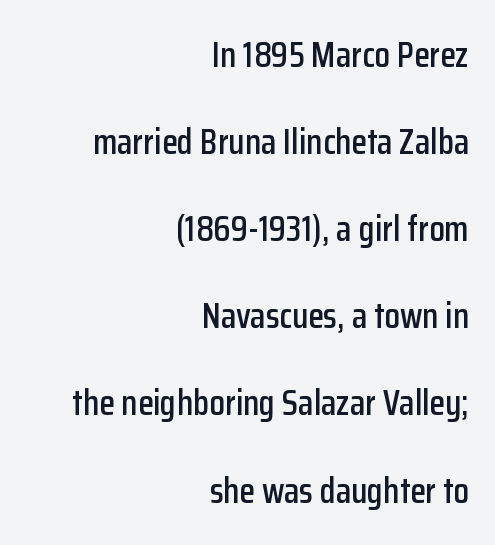
Is there any slant? The stems are plumb. Is the block centered? No — it sits flush against the right margin. The vertical gap from one line to the next is large. The passage shown is typed in a proportional face where columns would drift. This is sans-serif lettering, the kind often seen on screens and signage. Has an underline been added? It has not.
